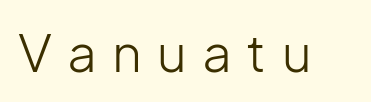
Q: Is the text bold? A: No.
Q: Is the text italic (slanted)? A: No, it is upright.
Q: Is the typeface a serif or a sans-serif typeface? A: Sans-serif.
Q: Is the text underlined? A: No.
Q: Is the spacing between letters normal or unusually wide? A: Unusually wide.
Q: Width (condensed, normal, or wide)? A: Normal.
Q: Stroke contrast? A: Low.
Q: x-height? A: Medium.
Q: Monospaced? A: No.
